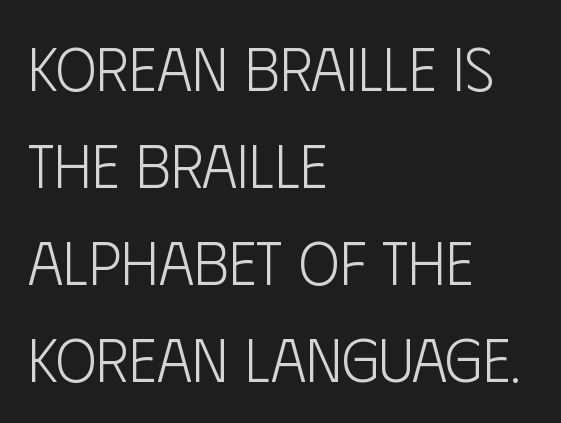
{"serif": "no", "italic": "no", "bold": "no", "weight": "light", "width": "condensed", "stroke_contrast": "low", "x_height": "large", "monospaced": "no", "underline": "no", "align": "left", "line_spacing": "normal", "line_spacing_ratio": 1.59, "letter_spacing": "normal", "letter_spacing_em": 0.0, "glyph_px": 61}
